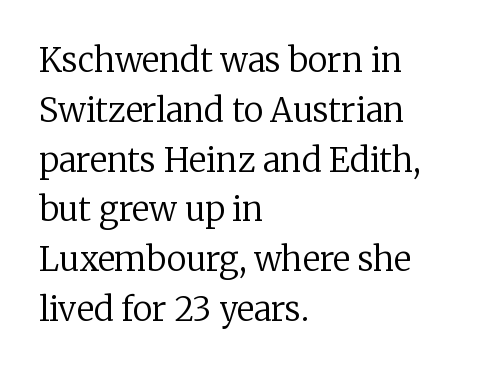
The letters advance in unequal steps, a hallmark of proportional type. Words appear dense and cohesive because spacing is normal. Short and long lines alike share a common starting point at left. Quick note: interline space is typical.
